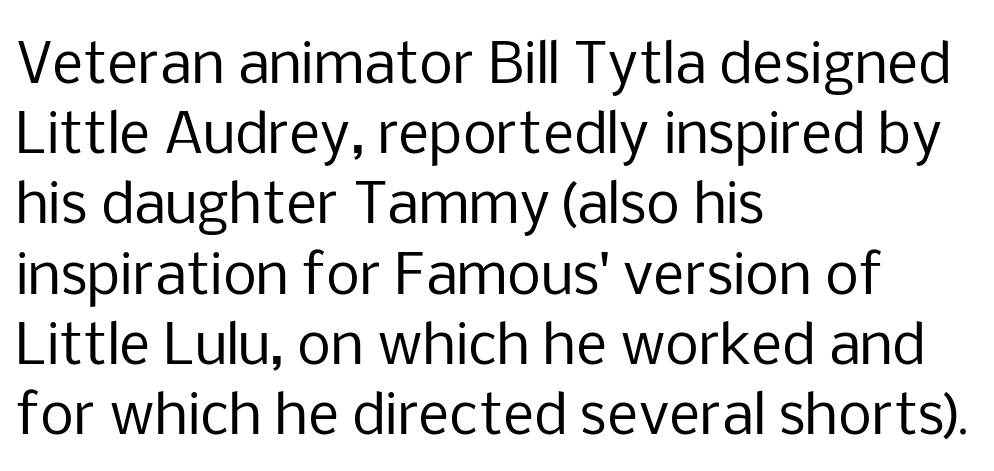
{"serif": "no", "italic": "no", "bold": "no", "weight": "regular", "width": "normal", "stroke_contrast": "low", "x_height": "medium", "monospaced": "no", "underline": "no", "align": "left", "line_spacing": "normal", "line_spacing_ratio": 1.3, "letter_spacing": "normal", "letter_spacing_em": 0.0, "glyph_px": 54}
